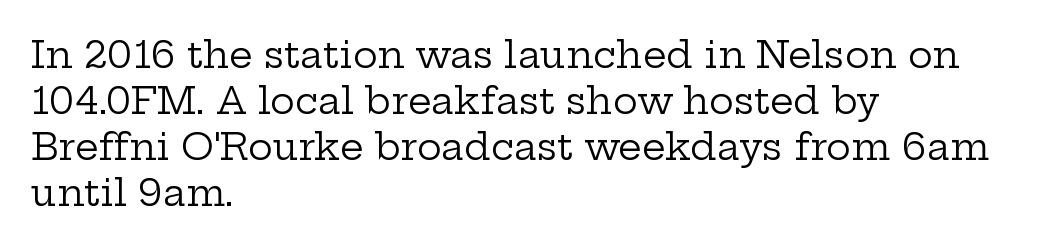
Q: Is the text bold? A: No.
Q: Is the text italic (slanted)? A: No, it is upright.
Q: Is the typeface a serif or a sans-serif typeface? A: Serif.
Q: Is the text underlined? A: No.
Q: How is the paragraph aligned? A: Left-aligned.
Q: Is the spacing between letters normal or unusually wide? A: Normal.
Q: Width (condensed, normal, or wide)? A: Wide.
Q: Stroke contrast? A: Low.
Q: x-height? A: Medium.
Q: Monospaced? A: No.
